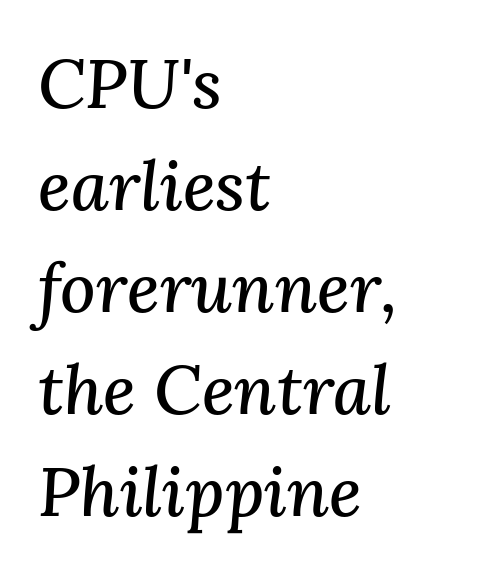
Q: Is the text italic (slanted)? A: Yes, it leans right by about 3 degrees.
Q: Is the typeface a serif or a sans-serif typeface? A: Serif.
Q: Is the text underlined? A: No.
Q: How is the paragraph aligned? A: Left-aligned.
Q: Is the spacing between letters normal or unusually wide? A: Normal.
Q: Is the spacing between lines tight, normal or loose? A: Normal.
Q: Width (condensed, normal, or wide)? A: Normal.
Q: Stroke contrast? A: Medium.
Q: x-height? A: Medium.
Q: Monospaced? A: No.
